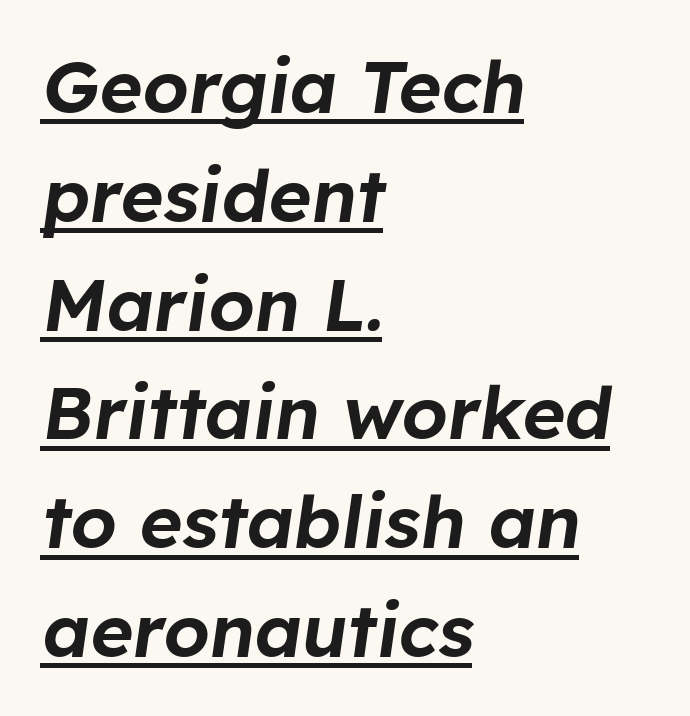
{"italic": "yes", "lean": "right", "slant_degrees": 8, "width": "normal", "stroke_contrast": "low", "x_height": "medium", "monospaced": "no", "underline": "yes", "align": "left", "line_spacing": "normal", "line_spacing_ratio": 1.49, "letter_spacing": "normal", "letter_spacing_em": 0.0, "glyph_px": 73}
